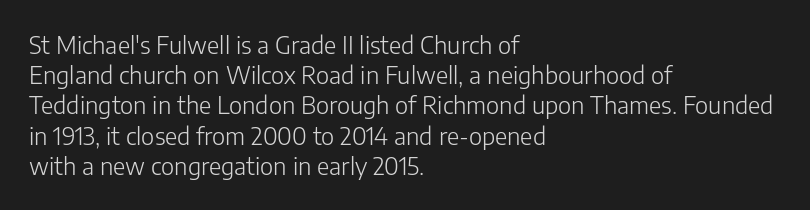
The weight would be labelled regular, book, light, or lighter still. Every stem runs plumb, perpendicular to the baseline. Descender tails drop into unmarked territory. One glance says typical: line gaps are just what's usual.
